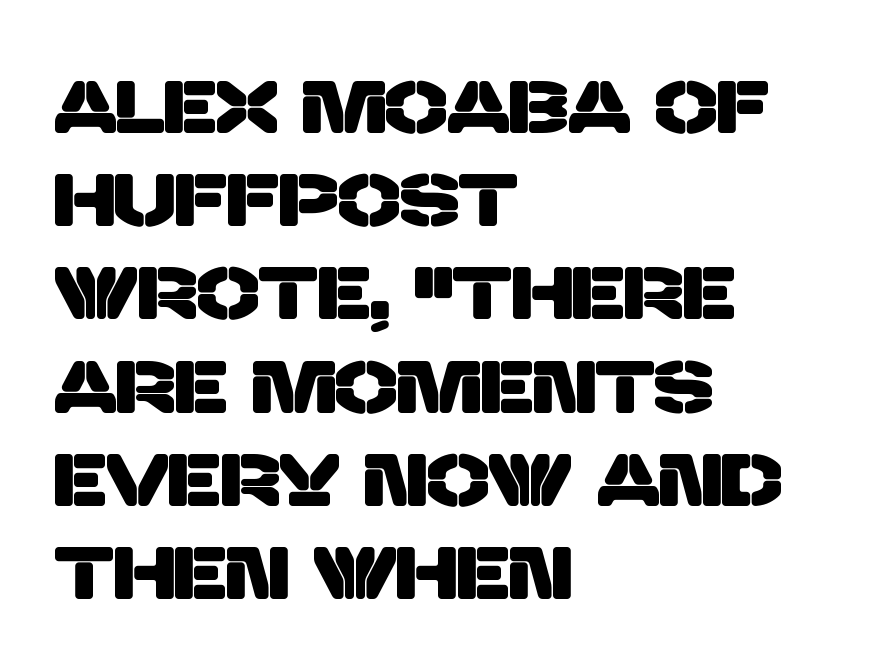
The image shows 74 px sans-serif type; set left-aligned, normal line spacing (1.26x), normal letter spacing, not underlined; low stroke contrast and a large x-height.
